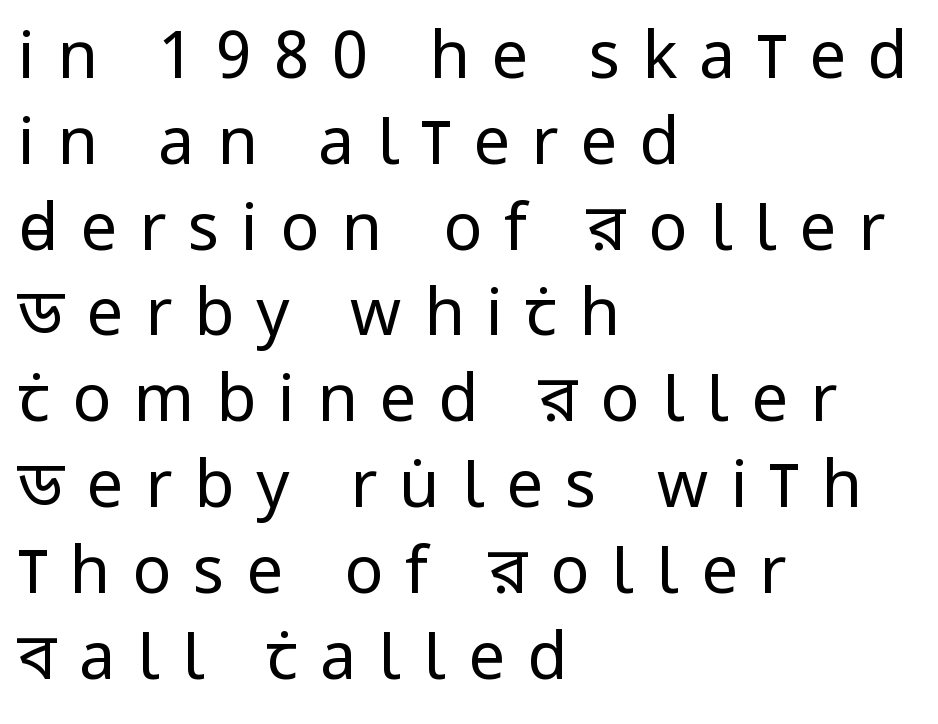
Compared with a typical body face, this is equally light or lighter still. The rag falls on the right side of this text block. Letters rest on an invisible, unmarked baseline. One glance says typical: line gaps are just what's usual.
